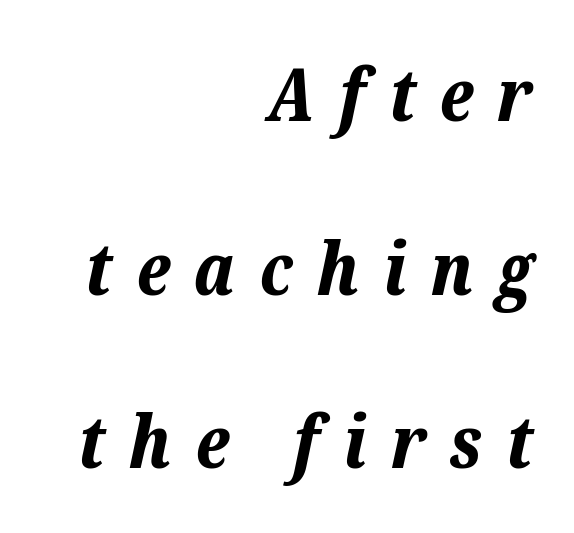
{"italic": "yes", "lean": "right", "slant_degrees": 12, "bold": "yes", "weight": "bold", "width": "normal", "stroke_contrast": "low", "x_height": "medium", "monospaced": "no", "underline": "no", "align": "right", "line_spacing": "loose", "line_spacing_ratio": 2.38, "letter_spacing": "wide", "letter_spacing_em": 0.33, "glyph_px": 73}
